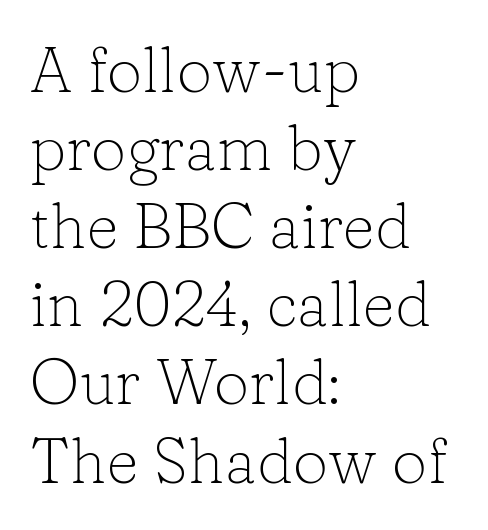
{"serif": "yes", "italic": "no", "bold": "no", "weight": "light", "width": "normal", "stroke_contrast": "low", "x_height": "medium", "monospaced": "no", "underline": "no", "align": "left", "line_spacing_ratio": 1.24, "letter_spacing": "normal", "letter_spacing_em": 0.0, "glyph_px": 63}
